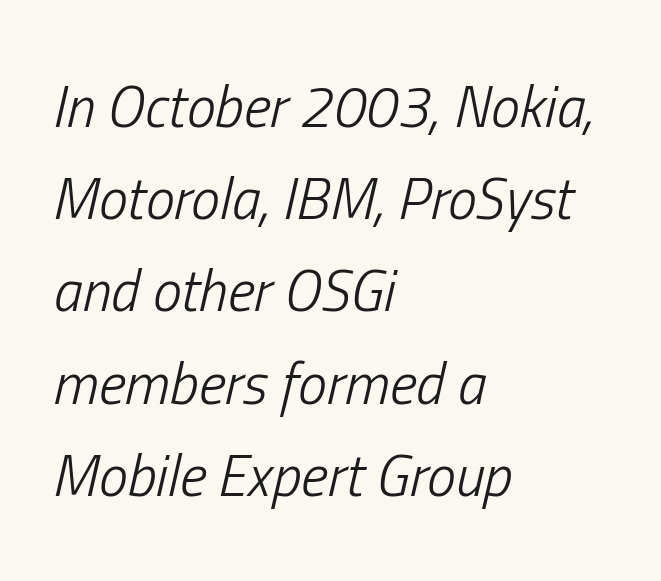
Q: Is the text bold? A: No.
Q: Is the text italic (slanted)? A: Yes, it leans right by about 13 degrees.
Q: Is the text underlined? A: No.
Q: How is the paragraph aligned? A: Left-aligned.
Q: Is the spacing between letters normal or unusually wide? A: Normal.
Q: Is the spacing between lines tight, normal or loose? A: Normal.
Q: Width (condensed, normal, or wide)? A: Condensed.
Q: Stroke contrast? A: Low.
Q: x-height? A: Medium.
Q: Monospaced? A: No.
